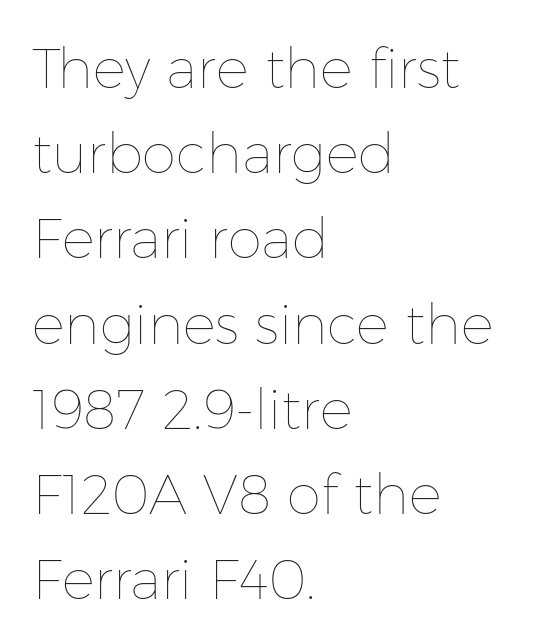
Q: Is the text bold? A: No.
Q: Is the text italic (slanted)? A: No, it is upright.
Q: Is the text underlined? A: No.
Q: How is the paragraph aligned? A: Left-aligned.
Q: Is the spacing between letters normal or unusually wide? A: Normal.
Q: Is the spacing between lines tight, normal or loose? A: Normal.
Q: Width (condensed, normal, or wide)? A: Normal.
Q: Stroke contrast? A: Low.
Q: x-height? A: Medium.
Q: Monospaced? A: No.
